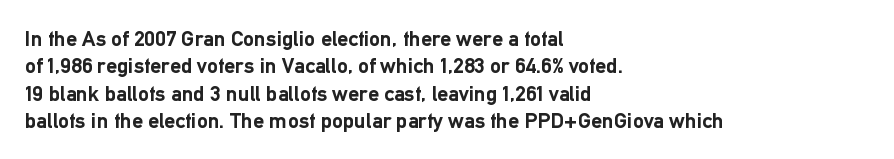
{"italic": "no", "bold": "yes", "underline": "no", "align": "left", "line_spacing_ratio": 1.24, "letter_spacing": "normal", "letter_spacing_em": 0.0, "glyph_px": 22}
